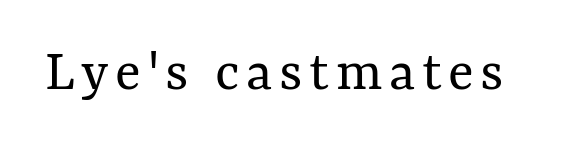
Q: Is the text bold? A: No.
Q: Is the text italic (slanted)? A: No, it is upright.
Q: Is the text underlined? A: No.
Q: Width (condensed, normal, or wide)? A: Normal.
Q: Stroke contrast? A: Medium.
Q: x-height? A: Medium.
Q: Monospaced? A: No.
